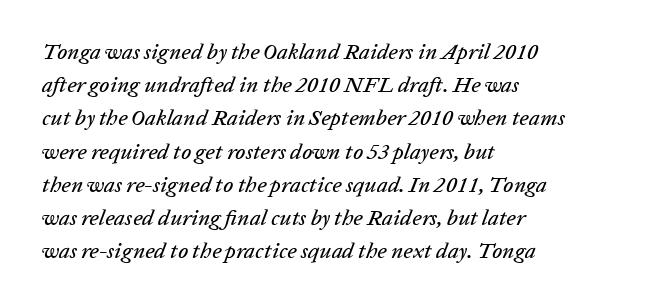
Look at the tracking — it's just the regular setting, nothing added. In terms of leading, this rendering sits right in the middle. A classic flush-left, rag-right setting is used for this passage. Check the space under the baseline: it is left empty. The glyphs look as if they've been sheared to an angle.
